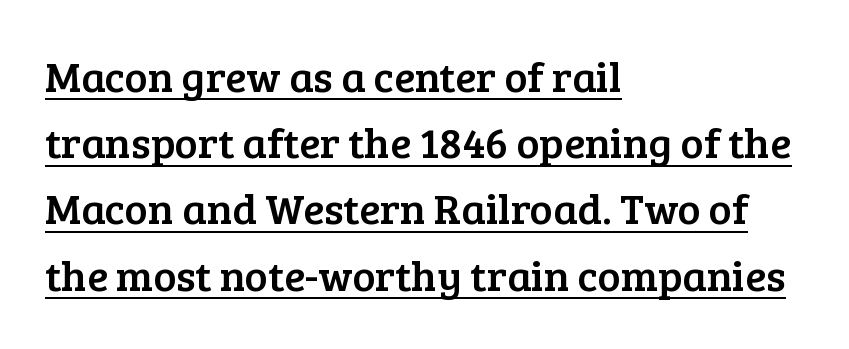
The image shows 43 px serif type, upright; set left-aligned, normal line spacing (1.54x), normal letter spacing, underlined; low stroke contrast and a medium x-height.
